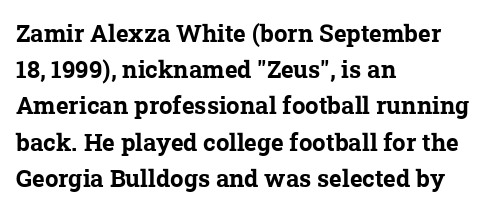
Q: Is the text bold? A: Yes.
Q: Is the text underlined? A: No.
Q: How is the paragraph aligned? A: Left-aligned.
Q: Is the spacing between letters normal or unusually wide? A: Normal.
Q: Is the spacing between lines tight, normal or loose? A: Normal.
